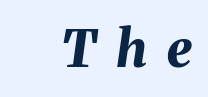
Q: Is the text bold? A: Yes.
Q: Is the text italic (slanted)? A: Yes, it leans right by about 8 degrees.
Q: Is the text underlined? A: No.
Q: How is the paragraph aligned? A: Right-aligned.
Q: Is the spacing between letters normal or unusually wide? A: Unusually wide.
Q: Width (condensed, normal, or wide)? A: Normal.
Q: Stroke contrast? A: Medium.
Q: x-height? A: Medium.
Q: Monospaced? A: No.
